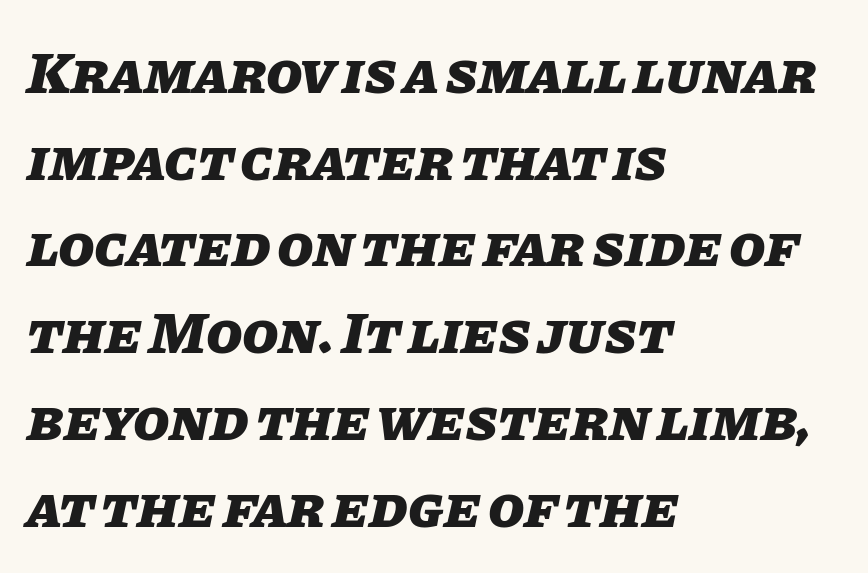
Does the weight exceed regular? Yes, all the way to bold. Compared with a centered layout, this one pins lines to the left instead. The words here are not underlined. Looking at the ascenders, they clearly lean. The face used here is proportionally spaced, like ordinary book or web type.
